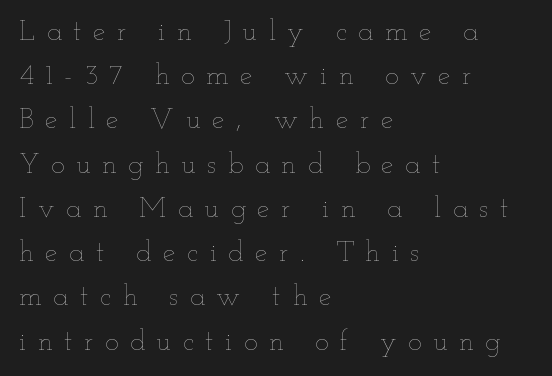
The passage shown has open, widely tracked lettering throughout. This is the regular roman posture of the typeface. Leading: standard. The area under the type is left untouched. This sample has the flowing, uneven cadence of proportional lettering.
